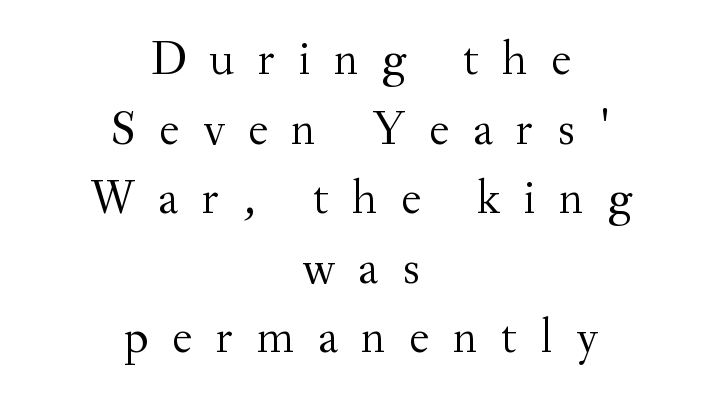
{"serif": "yes", "italic": "no", "bold": "no", "weight": "regular", "width": "normal", "stroke_contrast": "medium", "x_height": "small", "monospaced": "no", "underline": "no", "align": "center", "line_spacing": "normal", "line_spacing_ratio": 1.45, "letter_spacing": "wide", "letter_spacing_em": 0.49, "glyph_px": 48}
